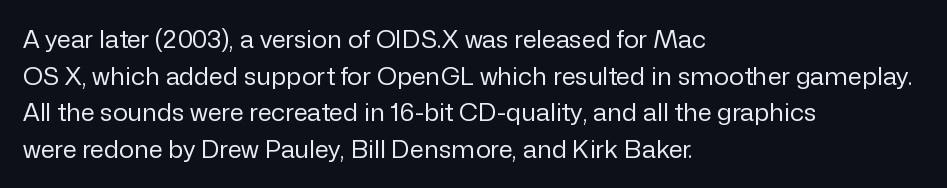
The image shows 25 px text type, upright; set left-aligned, normal line spacing (1.47x), normal letter spacing, not underlined.
